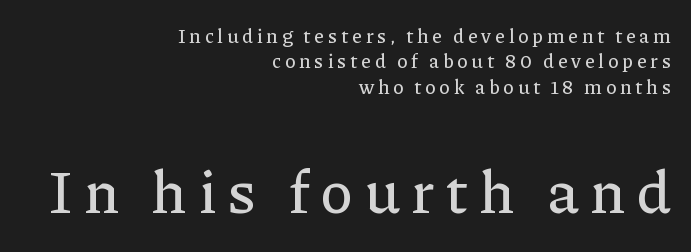
{"serif": "yes", "italic": "no", "width": "normal", "stroke_contrast": "low", "x_height": "medium", "monospaced": "no", "underline": "no", "align": "right", "line_spacing": "normal", "line_spacing_ratio": 1.27, "larger_block": "second", "size_ratio": 3.05, "glyph_px": 61}
